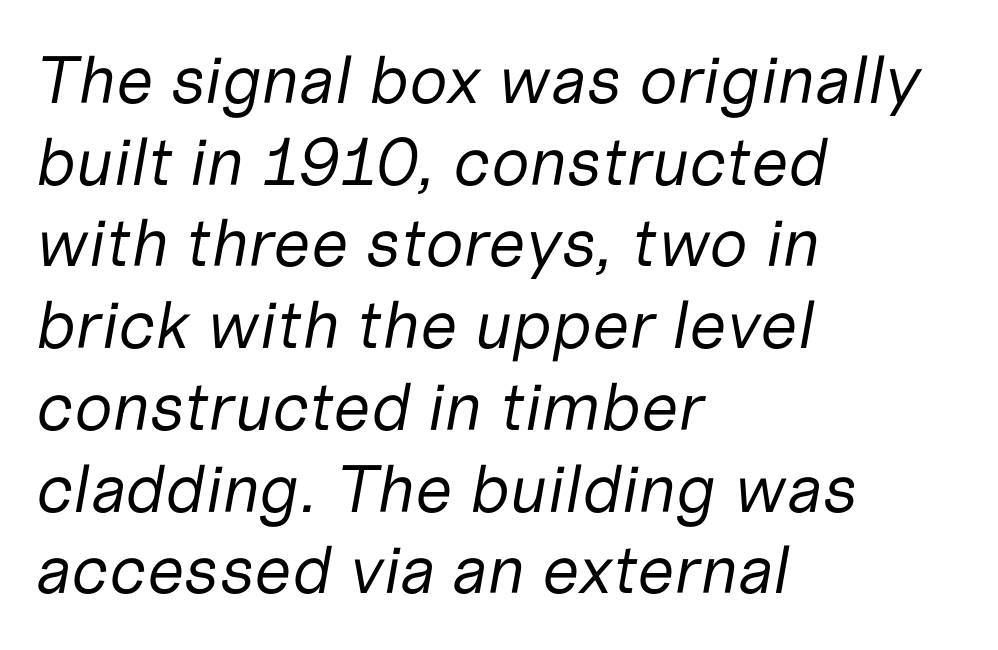
The image shows 67 px regular-weight type, italic (leaning right); set left-aligned, line spacing 1.22x, normal letter spacing, not underlined; low stroke contrast and a medium x-height.
